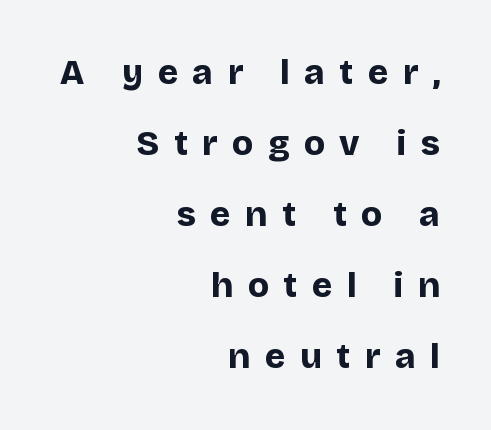
Q: Is the text bold? A: Yes.
Q: Is the text italic (slanted)? A: No, it is upright.
Q: Is the typeface a serif or a sans-serif typeface? A: Sans-serif.
Q: Is the text underlined? A: No.
Q: How is the paragraph aligned? A: Right-aligned.
Q: Is the spacing between letters normal or unusually wide? A: Unusually wide.
Q: Is the spacing between lines tight, normal or loose? A: Loose.
Q: Width (condensed, normal, or wide)? A: Normal.
Q: Stroke contrast? A: Low.
Q: x-height? A: Large.
Q: Monospaced? A: No.
